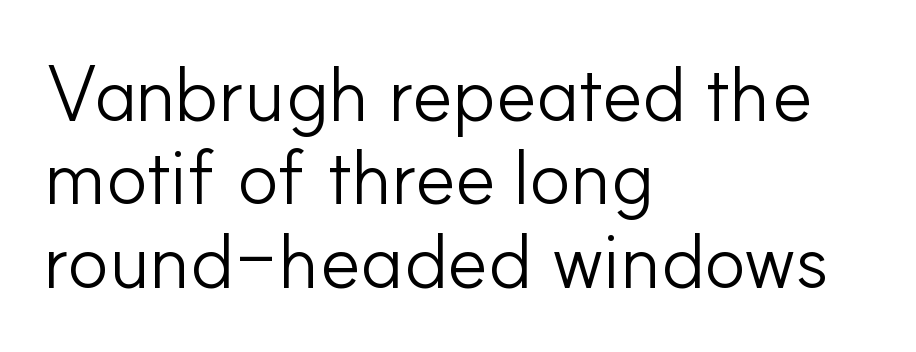
The glyphs are unaccompanied by any horizontal stroke below them. Note: no serifs on the glyphs. Heft: none added — not bold. Horizontal bands of white between lines are thin slivers. Honestly, the letter spacing is just normal — you wouldn't notice it. Teacher's note: observe the even left margin — that is flush-left alignment.
